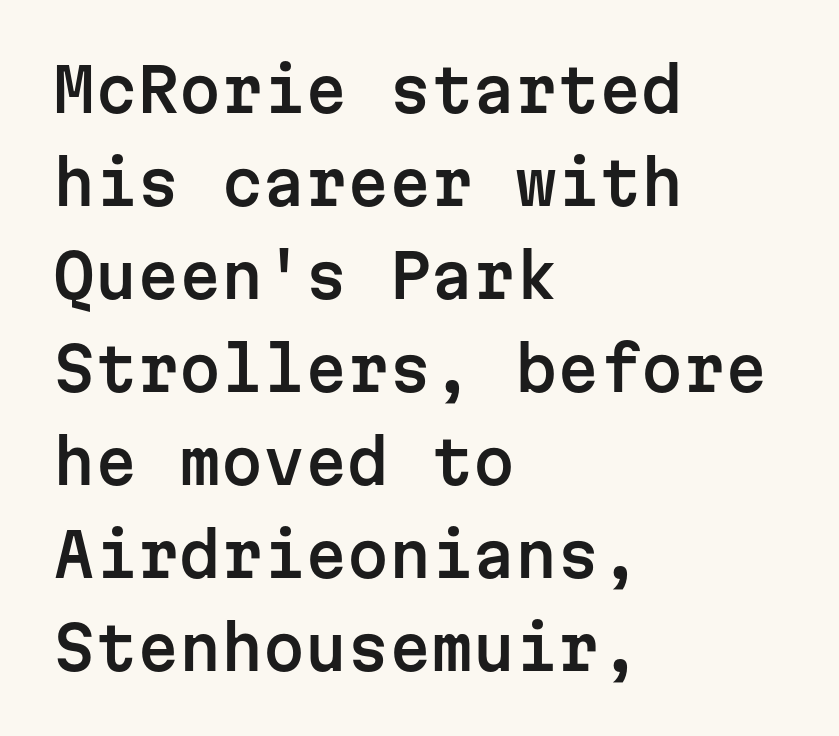
The image shows 60 px sans-serif type, upright, monospaced; set left-aligned, normal line spacing (1.55x), normal letter spacing, not underlined; low stroke contrast and a medium x-height.
